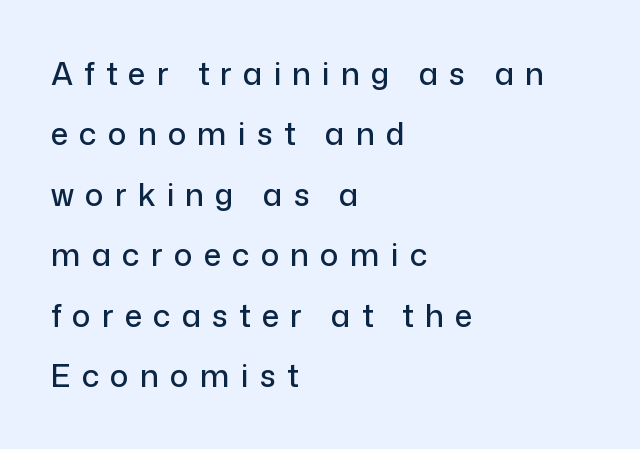
{"serif": "no", "italic": "no", "width": "normal", "stroke_contrast": "low", "x_height": "medium", "monospaced": "no", "underline": "no", "align": "left", "line_spacing": "loose", "line_spacing_ratio": 1.95, "letter_spacing": "wide", "letter_spacing_em": 0.36, "glyph_px": 31}
